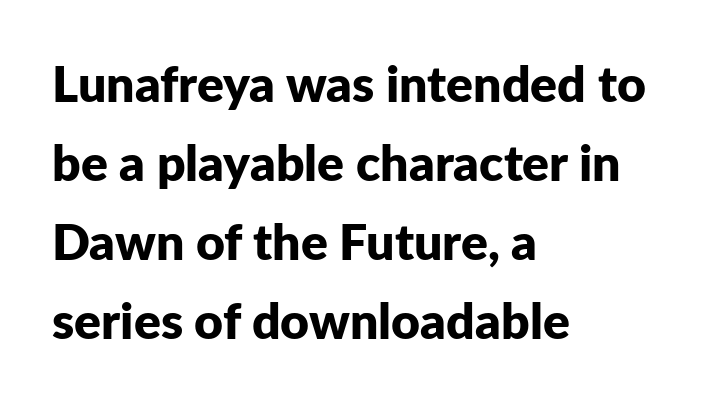
The image shows 50 px bold sans-serif type, upright; set left-aligned, normal line spacing (1.58x), normal letter spacing, not underlined; low stroke contrast and a medium x-height.
